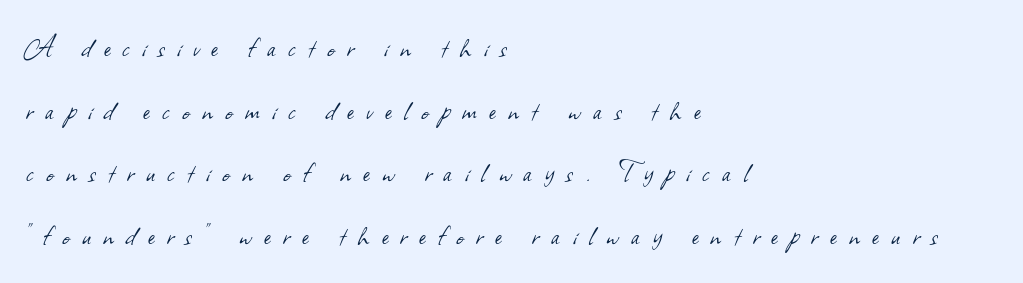
Note the varied advance widths — an 'i' is clearly narrower than an 'm'. The font family rendered here belongs to the sans-serif group. The area under the type is left untouched. Compared with typical paragraphs, the rows here are farther apart. The typesetter chose a ragged-right arrangement here.
